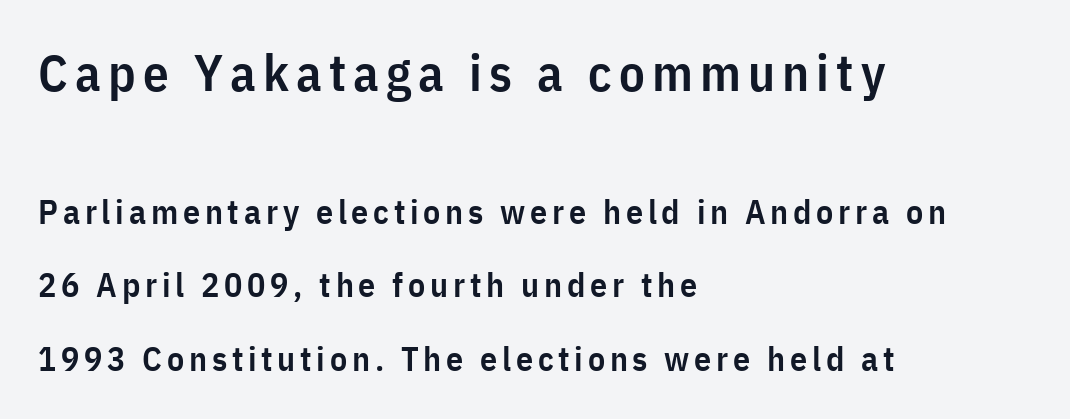
{"serif": "no", "italic": "no", "bold": "semi", "weight": "semibold", "width": "condensed", "stroke_contrast": "low", "x_height": "medium", "monospaced": "no", "underline": "no", "align": "left", "line_spacing": "loose", "line_spacing_ratio": 2.16, "larger_block": "first", "size_ratio": 1.5, "glyph_px": 51}
